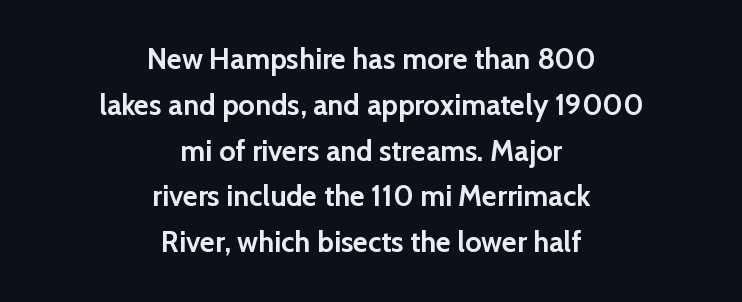
The image shows 29 px semibold sans-serif type, upright; set centered, normal line spacing (1.58x), normal letter spacing, not underlined; low stroke contrast and a medium x-height.
